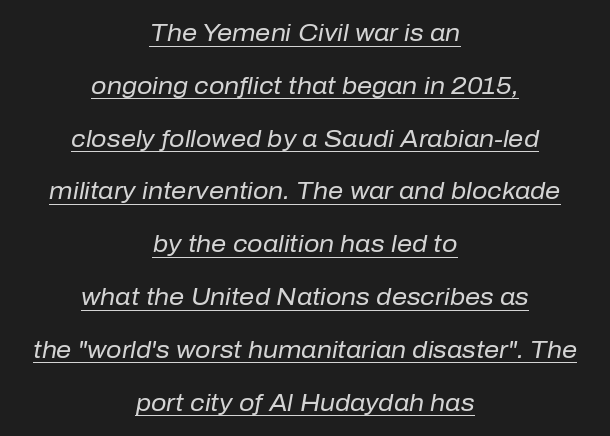
The vertical gap from one line to the next is large. The type is set solid horizontally, with unmodified tracking. If you folded the block vertically in half, each line would mirror itself in length. The face used here has a pronounced slope to its letters. Is there an underline? Yes — a line sits under the letters. Stems here are at most as thick as an everyday book face.
